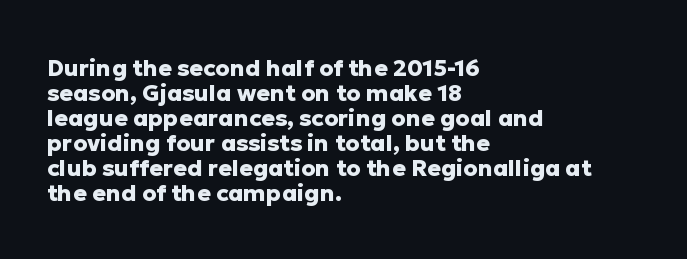
This rendering uses left alignment, leaving the right contour irregular. Compared with typical body copy, the letter spacing here is the same. Clear beneath every line of the passage. Do the letters lean? They stand straight.
